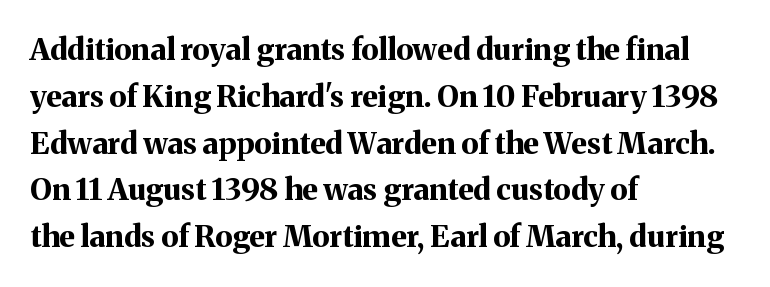
{"serif": "yes", "italic": "no", "bold": "yes", "weight": "bold", "width": "normal", "stroke_contrast": "medium", "x_height": "medium", "monospaced": "no", "underline": "no", "align": "left", "line_spacing": "normal", "line_spacing_ratio": 1.56, "letter_spacing": "normal", "letter_spacing_em": 0.0, "glyph_px": 30}
